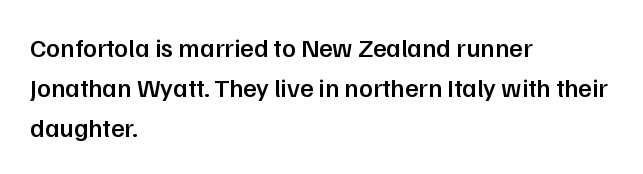
The image shows 26 px text type, upright; set left-aligned, normal line spacing (1.54x), normal letter spacing, not underlined.
